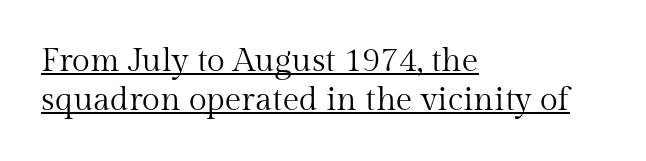
The image shows 33 px regular-weight serif type, upright; set left-aligned, line spacing 1.17x, normal letter spacing, underlined; medium stroke contrast and a medium x-height.
